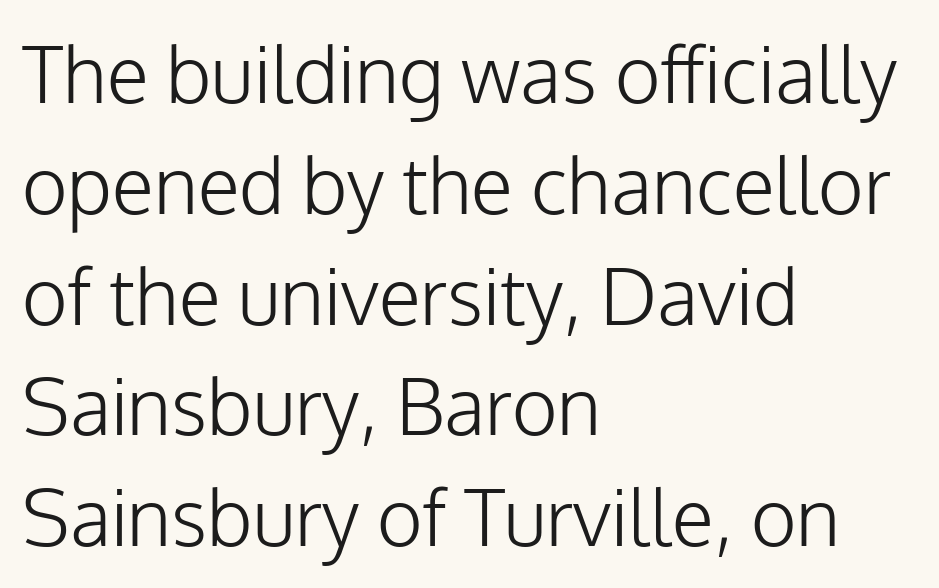
Q: Is the text bold? A: No.
Q: Is the text italic (slanted)? A: No, it is upright.
Q: Is the typeface a serif or a sans-serif typeface? A: Sans-serif.
Q: Is the text underlined? A: No.
Q: How is the paragraph aligned? A: Left-aligned.
Q: Is the spacing between letters normal or unusually wide? A: Normal.
Q: Is the spacing between lines tight, normal or loose? A: Normal.
Q: Width (condensed, normal, or wide)? A: Normal.
Q: Stroke contrast? A: Low.
Q: x-height? A: Medium.
Q: Monospaced? A: No.
